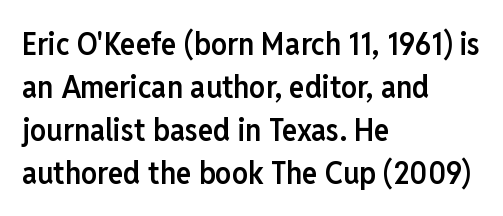
Q: Is the text bold? A: Semi-bold.
Q: Is the text italic (slanted)? A: No, it is upright.
Q: Is the typeface a serif or a sans-serif typeface? A: Sans-serif.
Q: Is the text underlined? A: No.
Q: How is the paragraph aligned? A: Left-aligned.
Q: Is the spacing between letters normal or unusually wide? A: Normal.
Q: Is the spacing between lines tight, normal or loose? A: Normal.
Q: Width (condensed, normal, or wide)? A: Condensed.
Q: Stroke contrast? A: Low.
Q: x-height? A: Medium.
Q: Monospaced? A: No.
